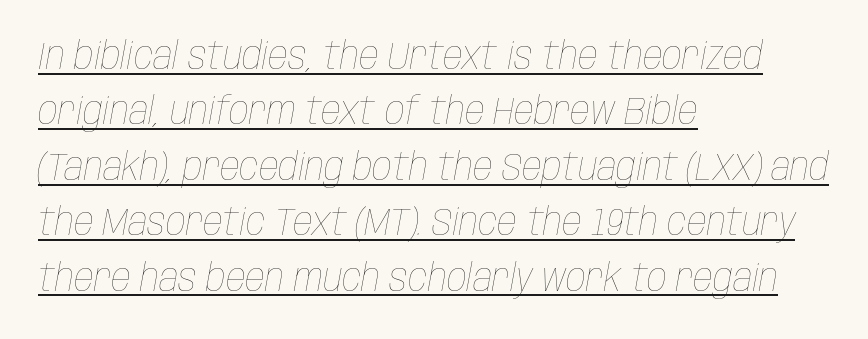
{"italic": "yes", "lean": "right", "slant_degrees": 10, "bold": "no", "weight": "thin", "width": "condensed", "stroke_contrast": "low", "x_height": "large", "monospaced": "no", "underline": "yes", "align": "left", "line_spacing": "normal", "line_spacing_ratio": 1.42, "letter_spacing": "normal", "letter_spacing_em": 0.0, "glyph_px": 39}
